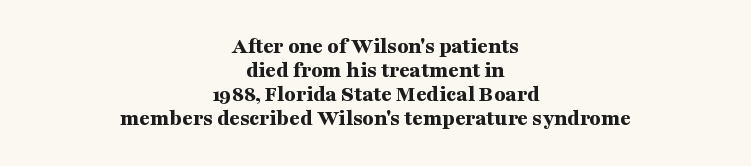
The image shows 23 px bold type, upright; set centered, tight line spacing (1.05x), normal letter spacing, not underlined.
